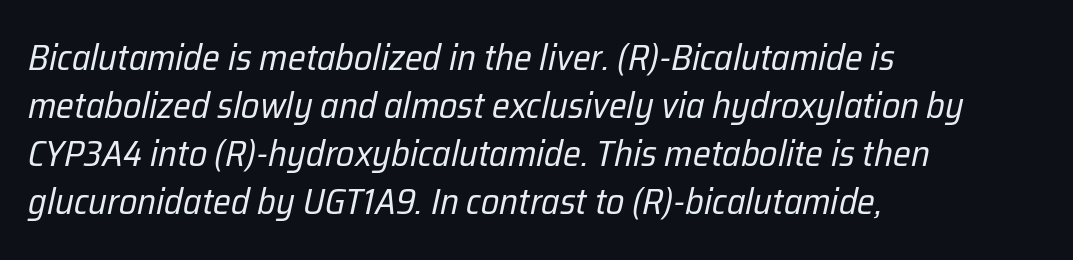
The image shows 37 px regular-weight, condensed type, italic (leaning right); set left-aligned, normal line spacing (1.3x), normal letter spacing, not underlined; low stroke contrast and a medium x-height.
